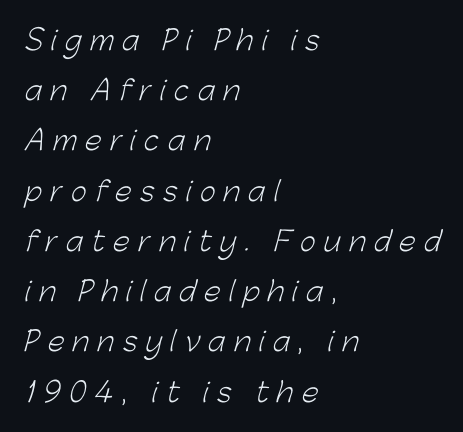
Q: Is the text bold? A: No.
Q: Is the text underlined? A: No.
Q: How is the paragraph aligned? A: Left-aligned.
Q: Is the spacing between letters normal or unusually wide? A: Unusually wide.
